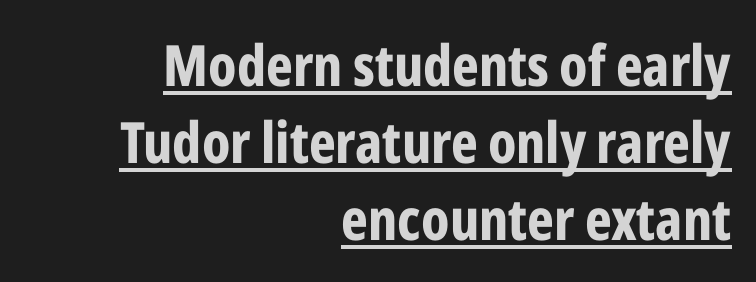
{"serif": "no", "italic": "no", "bold": "yes", "weight": "bold", "width": "condensed", "stroke_contrast": "low", "x_height": "medium", "monospaced": "no", "underline": "yes", "align": "right", "line_spacing": "normal", "line_spacing_ratio": 1.35, "letter_spacing": "normal", "letter_spacing_em": 0.0, "glyph_px": 57}
